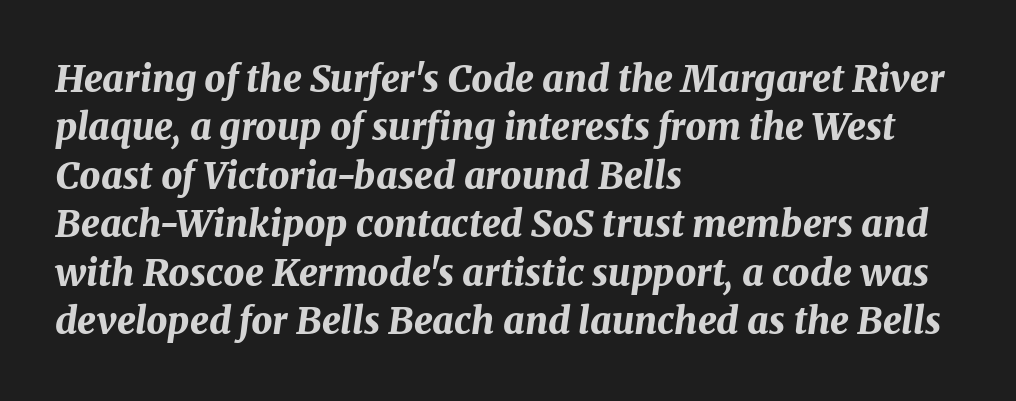
{"italic": "yes", "lean": "right", "slant_degrees": 8, "bold": "yes", "weight": "bold", "width": "normal", "stroke_contrast": "medium", "x_height": "medium", "monospaced": "no", "underline": "no", "align": "left", "line_spacing": "normal", "line_spacing_ratio": 1.31, "letter_spacing": "normal", "letter_spacing_em": 0.0, "glyph_px": 37}
